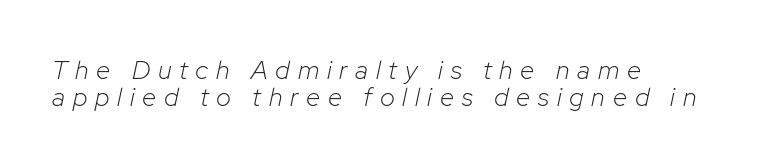
Stroke mass is kept to a normal reading level or below. Students, observe: this is what under-led, compact text looks like. The specimen reads as italic at a glance. Lines of text with bare space underneath. Honestly, the letter spacing is so wide it's the main thing you notice.
